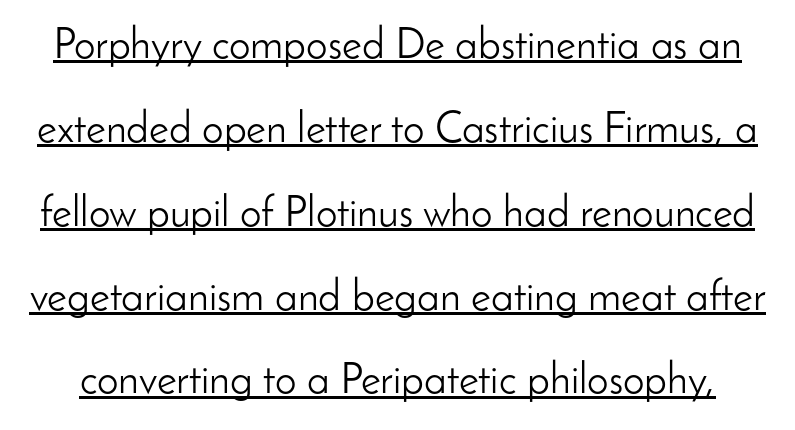
{"serif": "no", "italic": "no", "bold": "no", "weight": "light", "width": "normal", "stroke_contrast": "low", "x_height": "small", "monospaced": "no", "underline": "yes", "line_spacing": "loose", "line_spacing_ratio": 1.95, "letter_spacing": "normal", "letter_spacing_em": 0.0, "glyph_px": 43}
